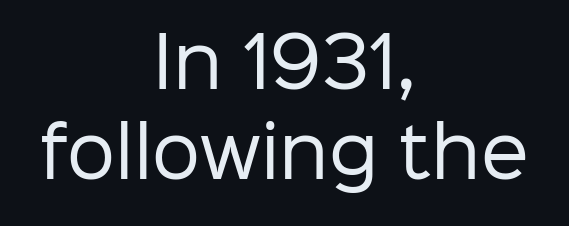
The image shows 68 px regular-weight sans-serif type, upright; set centered, normal line spacing (1.33x), normal letter spacing, not underlined; low stroke contrast and a medium x-height.
